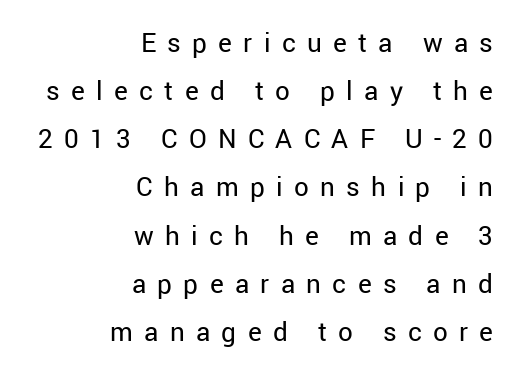
Q: Is the text bold? A: No.
Q: Is the text italic (slanted)? A: No, it is upright.
Q: Is the typeface a serif or a sans-serif typeface? A: Sans-serif.
Q: Is the text underlined? A: No.
Q: How is the paragraph aligned? A: Right-aligned.
Q: Is the spacing between letters normal or unusually wide? A: Unusually wide.
Q: Is the spacing between lines tight, normal or loose? A: Normal.
Q: Width (condensed, normal, or wide)? A: Normal.
Q: Stroke contrast? A: Low.
Q: x-height? A: Medium.
Q: Monospaced? A: No.
